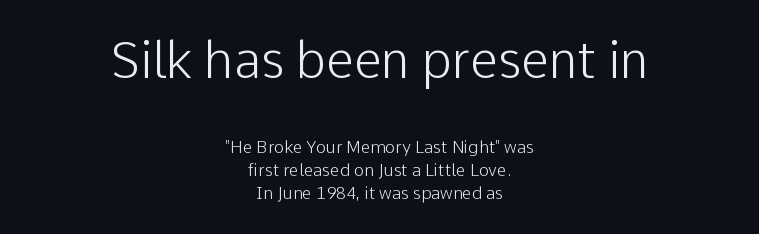
The image shows 50 px light sans-serif type, upright; set centered, normal line spacing (1.33x), normal letter spacing, not underlined; the first (top) block is 2.94x larger; low stroke contrast and a medium x-height.
